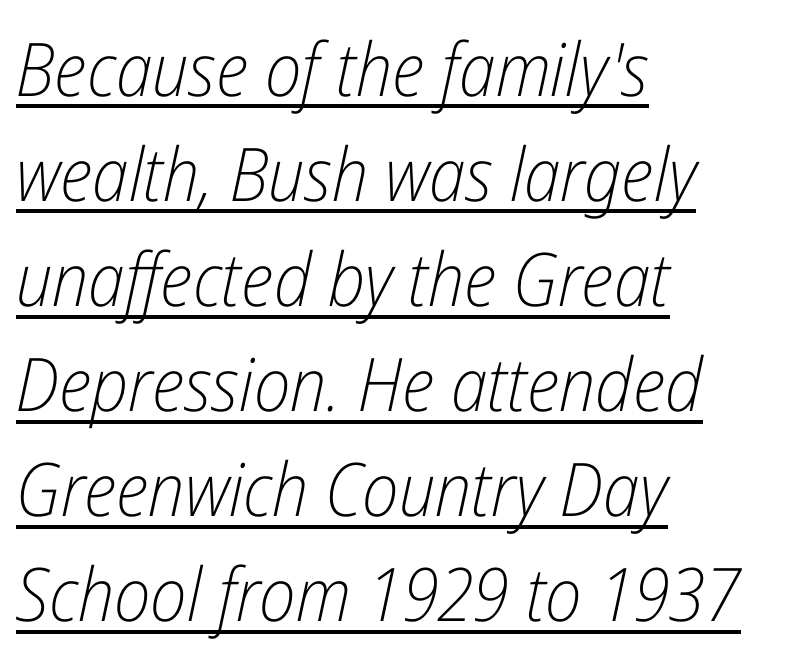
The image shows 74 px light, condensed type, italic (leaning right); set left-aligned, normal line spacing (1.42x), normal letter spacing, underlined; low stroke contrast and a medium x-height.
